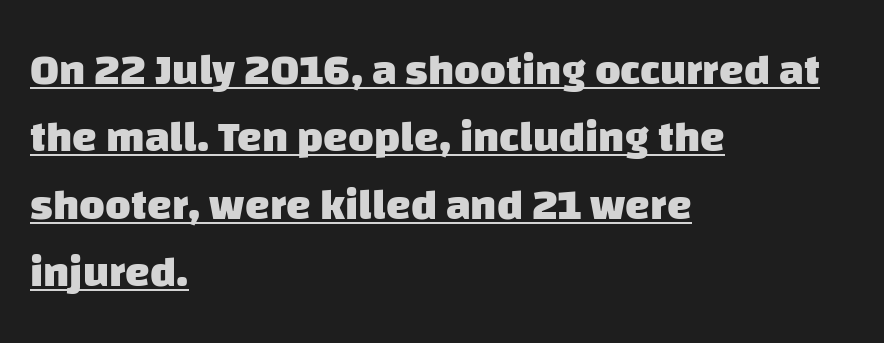
{"serif": "no", "bold": "yes", "weight": "heavy", "width": "normal", "stroke_contrast": "low", "x_height": "large", "monospaced": "no", "underline": "yes", "align": "left", "line_spacing": "normal", "line_spacing_ratio": 1.53, "letter_spacing": "normal", "letter_spacing_em": 0.0, "glyph_px": 44}
